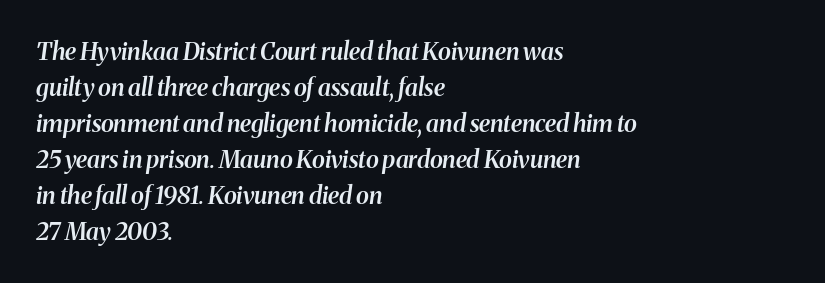
Emphasis by weight is partial: semibold. Inter-character spacing is left at the font's built-in metrics. The space directly below the letters is spotless. Normally led — the rows are evenly, conventionally spaced. The lines are quadded left. Style check: oblique.
